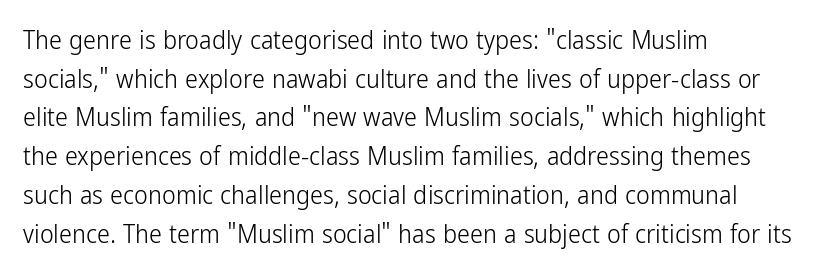
Q: Is the text bold? A: No.
Q: Is the text italic (slanted)? A: No, it is upright.
Q: Is the text underlined? A: No.
Q: How is the paragraph aligned? A: Left-aligned.
Q: Is the spacing between letters normal or unusually wide? A: Normal.
Q: Is the spacing between lines tight, normal or loose? A: Normal.
